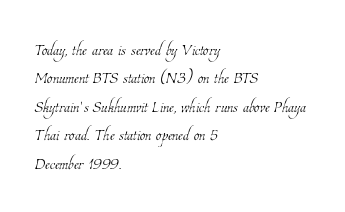
The image shows 22 px text type; set left-aligned, normal line spacing (1.29x), normal letter spacing, not underlined.
